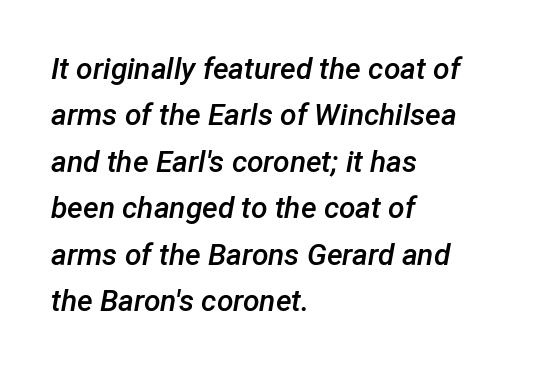
Q: Is the text bold? A: Semi-bold.
Q: Is the text italic (slanted)? A: Yes, it leans right by about 12 degrees.
Q: Is the text underlined? A: No.
Q: How is the paragraph aligned? A: Left-aligned.
Q: Is the spacing between letters normal or unusually wide? A: Normal.
Q: Is the spacing between lines tight, normal or loose? A: Normal.
Q: Width (condensed, normal, or wide)? A: Normal.
Q: Stroke contrast? A: Low.
Q: x-height? A: Medium.
Q: Monospaced? A: No.
